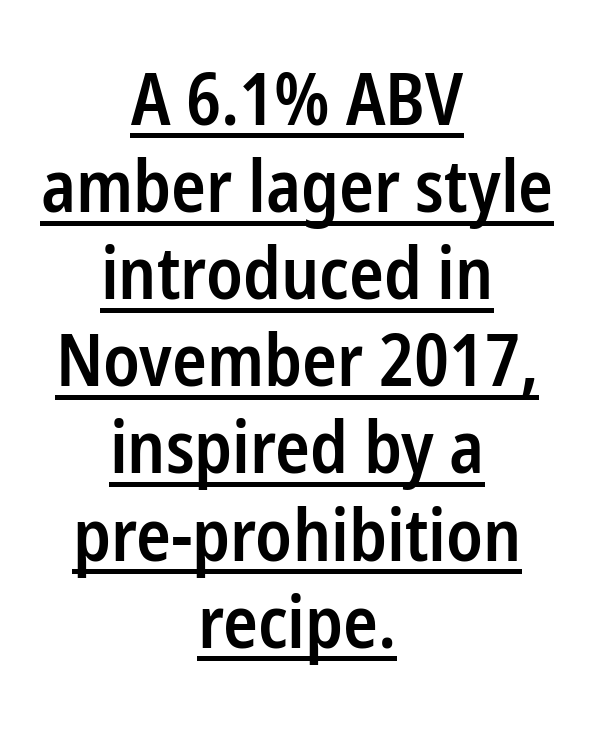
Students, note that the glyphs here touch the page at normal intervals. The text block is weighted toward neither margin, spreading evenly from the middle. Typographic density is moderately raised because the face is semibold. Ascenders rise straight up at ninety degrees.
